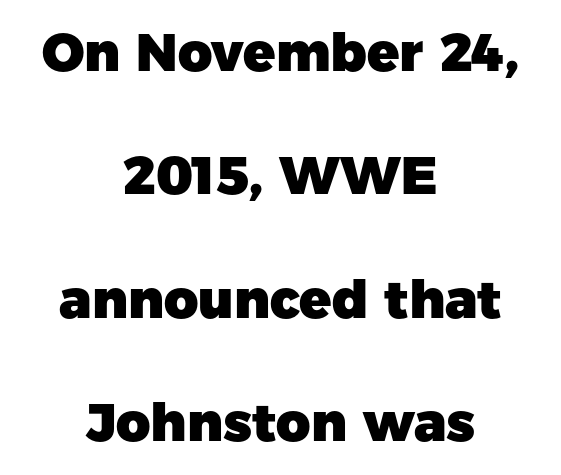
{"serif": "no", "italic": "no", "bold": "yes", "weight": "heavy", "width": "normal", "stroke_contrast": "low", "x_height": "medium", "monospaced": "no", "underline": "no", "align": "center", "line_spacing": "loose", "line_spacing_ratio": 2.33, "letter_spacing": "normal", "letter_spacing_em": 0.0, "glyph_px": 53}
